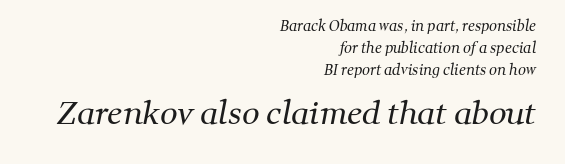
The image shows 31 px regular-weight serif type; set right-aligned, normal line spacing (1.57x), normal letter spacing, not underlined; the second (bottom) block is 2.21x larger; medium stroke contrast and a medium x-height.
